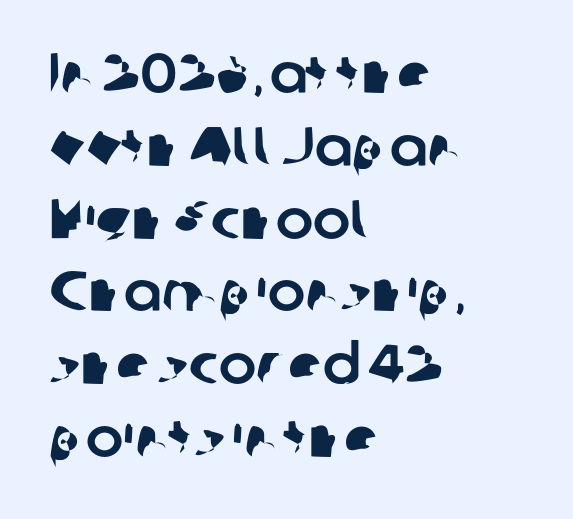
Q: Is the typeface a serif or a sans-serif typeface? A: Sans-serif.
Q: Is the text underlined? A: No.
Q: How is the paragraph aligned? A: Left-aligned.
Q: Is the spacing between letters normal or unusually wide? A: Normal.
Q: Is the spacing between lines tight, normal or loose? A: Normal.
Q: Width (condensed, normal, or wide)? A: Normal.
Q: Stroke contrast? A: Low.
Q: x-height? A: Medium.
Q: Monospaced? A: No.
